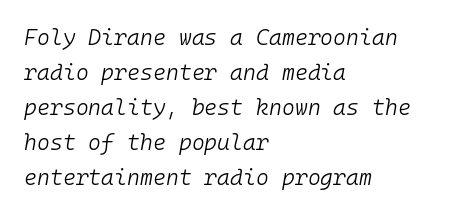
{"italic": "yes", "lean": "right", "slant_degrees": 10, "bold": "no", "underline": "no", "align": "left", "line_spacing": "normal", "line_spacing_ratio": 1.59, "letter_spacing": "normal", "letter_spacing_em": 0.0, "glyph_px": 22}
